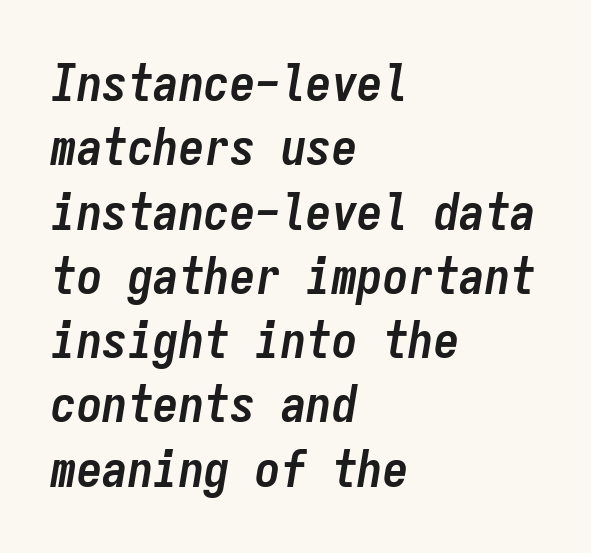
The image shows 51 px semibold, condensed type, italic (leaning right), monospaced; set left-aligned, normal line spacing (1.26x), normal letter spacing, not underlined; low stroke contrast and a medium x-height.
